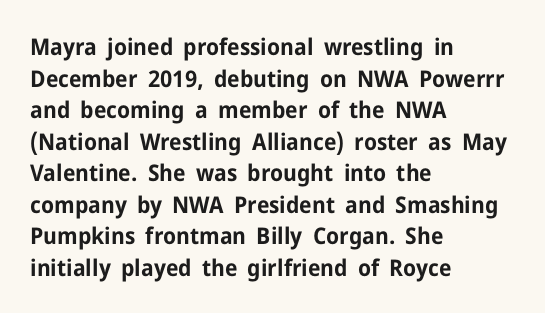
Q: Is the text bold? A: Yes.
Q: Is the text italic (slanted)? A: No, it is upright.
Q: Is the text underlined? A: No.
Q: How is the paragraph aligned? A: Left-aligned.
Q: Is the spacing between letters normal or unusually wide? A: Normal.
Q: Is the spacing between lines tight, normal or loose? A: Normal.
